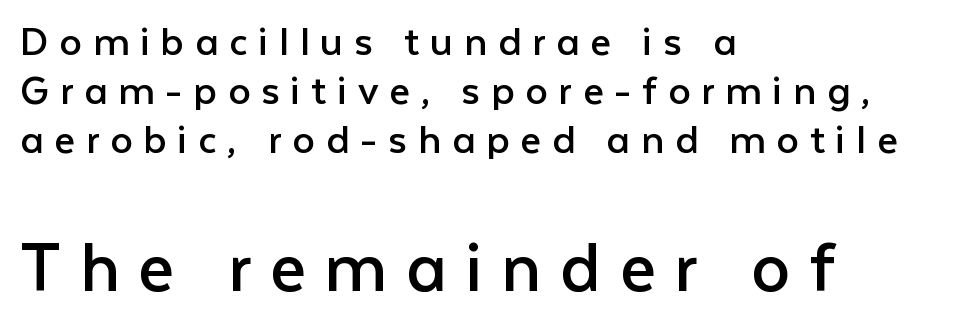
{"serif": "no", "italic": "no", "bold": "no", "weight": "regular", "width": "normal", "stroke_contrast": "low", "x_height": "medium", "monospaced": "no", "underline": "no", "align": "left", "line_spacing": "tight", "line_spacing_ratio": 1.09, "letter_spacing": "wide", "letter_spacing_em": 0.24, "larger_block": "second", "size_ratio": 1.73, "glyph_px": 78}
